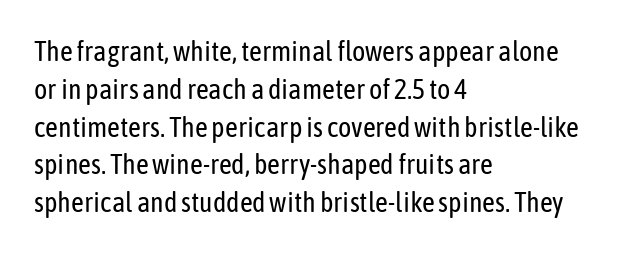
Q: Is the text bold? A: No.
Q: Is the text italic (slanted)? A: No, it is upright.
Q: Is the typeface a serif or a sans-serif typeface? A: Sans-serif.
Q: Is the text underlined? A: No.
Q: How is the paragraph aligned? A: Left-aligned.
Q: Is the spacing between letters normal or unusually wide? A: Normal.
Q: Is the spacing between lines tight, normal or loose? A: Normal.
Q: Width (condensed, normal, or wide)? A: Condensed.
Q: Stroke contrast? A: Low.
Q: x-height? A: Medium.
Q: Monospaced? A: No.
